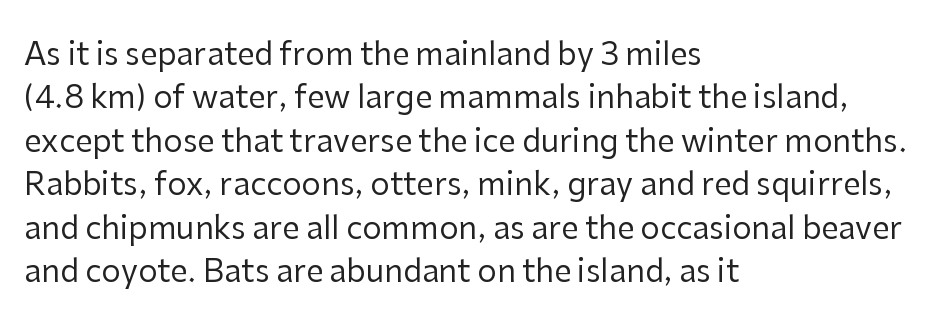
Honestly, the letter spacing is just normal — you wouldn't notice it. Font category for this specimen: sans-serif. A typesetter would call this proportional, since set widths differ per character. Plain, unruled lines of type. A normal amount of white space separates one row of letters from the next. Where is the straight margin? On the left.
